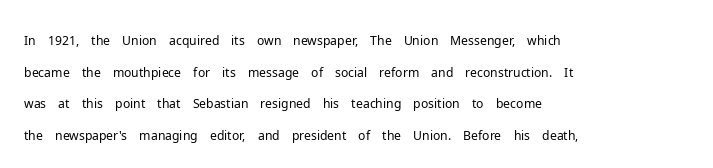
The characters are drawn with everyday or finer stroke widths. The string is rendered with underlining switched off. Leading matches the norm, producing a regular column. This sample uses plain, unmodified letter spacing.
